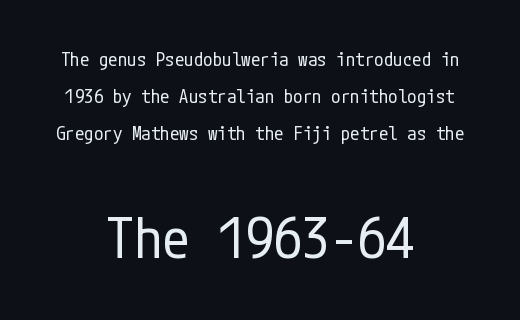
The letters stand upright; this is a roman face. A great deal of white space separates one row of letters from the next. Compare the two chunks: the lower has the greater cap height. No extra tracking has been applied to these lines. Stroke terminals: plain, sans-serif.
